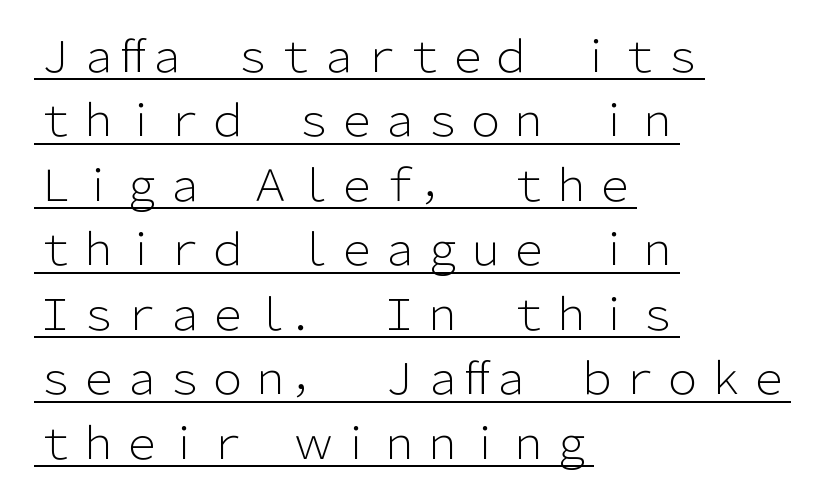
A classic flush-left, rag-right setting is used for this passage. The line texture is even and compact thanks to regular tracking. Students, observe the line beneath the letters — that is underlining. Reading down the column, the eye jumps a familiar distance to each next line.
